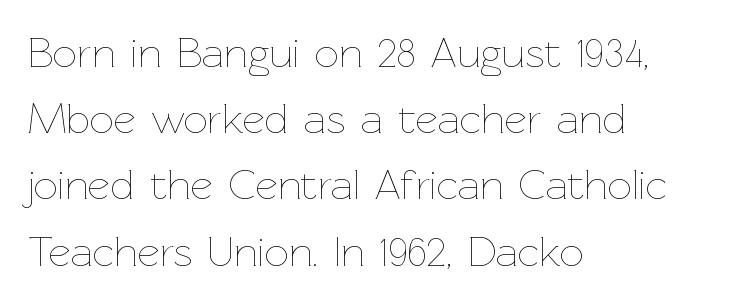
{"italic": "no", "bold": "no", "weight": "thin", "width": "normal", "stroke_contrast": "low", "x_height": "medium", "monospaced": "no", "underline": "no", "align": "left", "line_spacing": "normal", "line_spacing_ratio": 1.54, "letter_spacing": "normal", "letter_spacing_em": 0.0, "glyph_px": 43}
